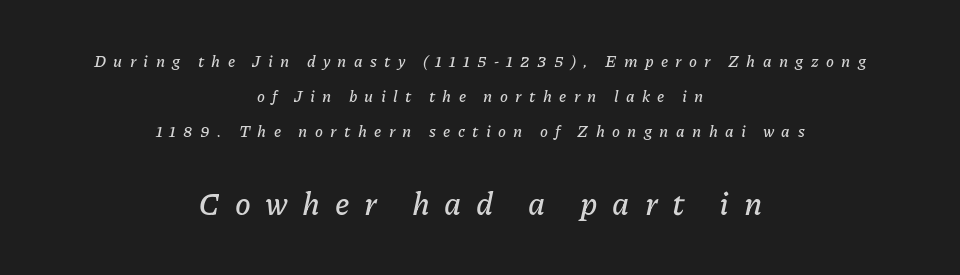
{"italic": "yes", "lean": "right", "slant_degrees": 11, "width": "normal", "stroke_contrast": "low", "x_height": "medium", "monospaced": "no", "underline": "no", "align": "center", "line_spacing": "loose", "line_spacing_ratio": 2.18, "letter_spacing": "wide", "letter_spacing_em": 0.46, "larger_block": "second", "size_ratio": 2.0, "glyph_px": 32}
